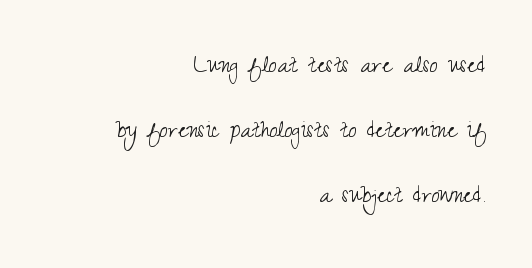
The image shows 28 px light, condensed sans-serif type, upright; set right-aligned, loose line spacing (2.33x), normal letter spacing, not underlined; medium stroke contrast and a small x-height.
